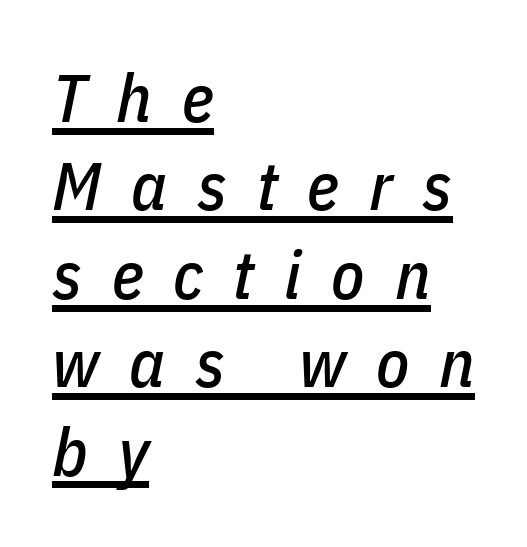
Q: Is the text italic (slanted)? A: Yes, it leans right by about 11 degrees.
Q: Is the text underlined? A: Yes.
Q: How is the paragraph aligned? A: Left-aligned.
Q: Is the spacing between letters normal or unusually wide? A: Unusually wide.
Q: Is the spacing between lines tight, normal or loose? A: Normal.
Q: Width (condensed, normal, or wide)? A: Condensed.
Q: Stroke contrast? A: Low.
Q: x-height? A: Medium.
Q: Monospaced? A: No.
